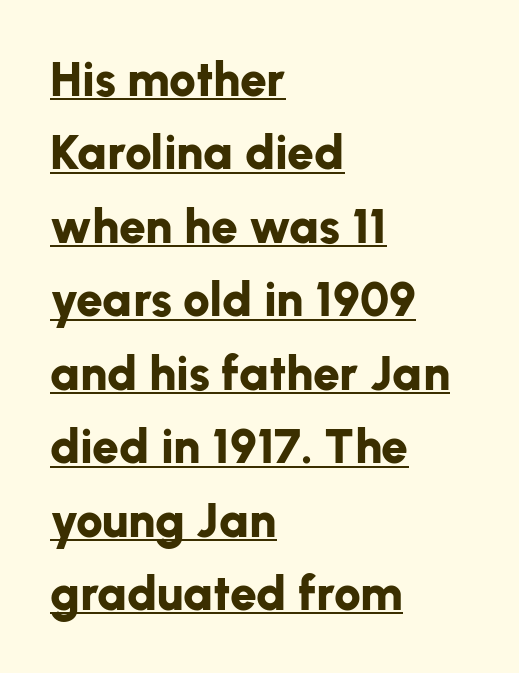
The image shows 48 px bold sans-serif type, upright; set left-aligned, normal line spacing (1.53x), normal letter spacing, underlined; low stroke contrast and a medium x-height.
